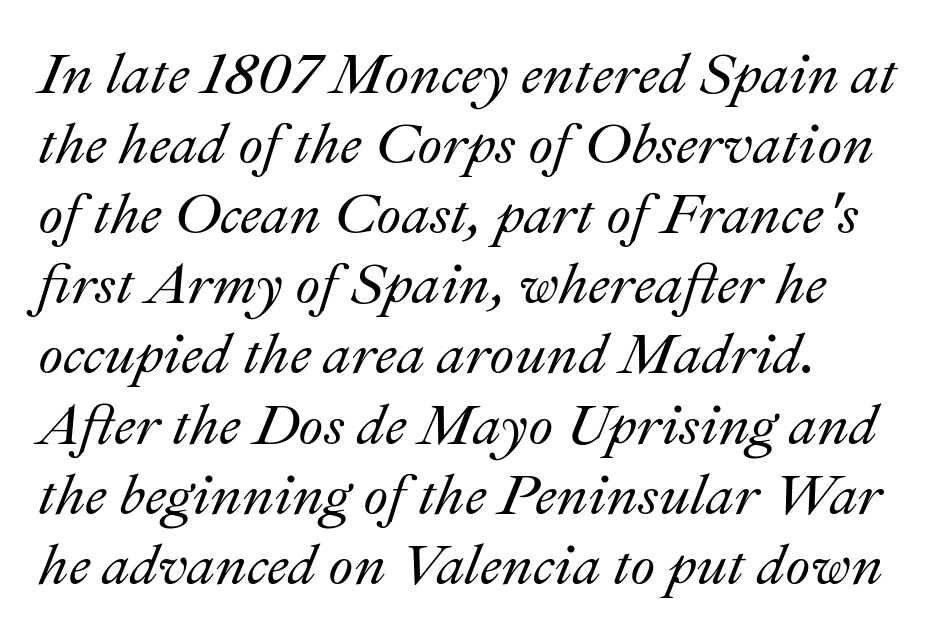
Letter spacing: default. Plain, unruled lines of type. In terms of posture, this sample is oblique. Here the designer chose a conventional face with non-uniform glyph widths. Does the copy run flush right? No — it runs flush left.
